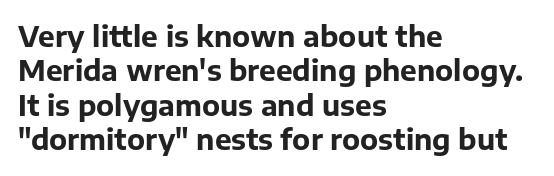
Q: Is the text bold? A: Yes.
Q: Is the text italic (slanted)? A: No, it is upright.
Q: Is the typeface a serif or a sans-serif typeface? A: Sans-serif.
Q: Is the text underlined? A: No.
Q: How is the paragraph aligned? A: Left-aligned.
Q: Is the spacing between letters normal or unusually wide? A: Normal.
Q: Width (condensed, normal, or wide)? A: Normal.
Q: Stroke contrast? A: Low.
Q: x-height? A: Medium.
Q: Monospaced? A: No.
